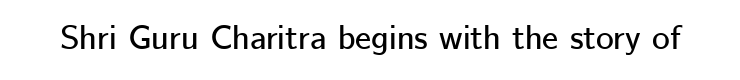
{"serif": "no", "italic": "no", "width": "normal", "stroke_contrast": "low", "x_height": "medium", "monospaced": "no", "underline": "no", "letter_spacing": "normal", "letter_spacing_em": 0.0, "glyph_px": 34}
